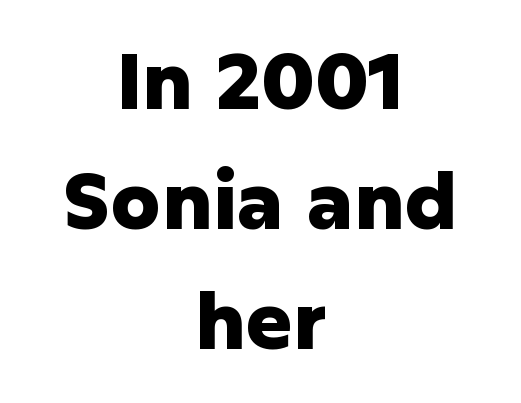
{"serif": "no", "italic": "no", "bold": "yes", "weight": "heavy", "width": "normal", "stroke_contrast": "low", "x_height": "medium", "monospaced": "no", "underline": "no", "align": "center", "line_spacing": "normal", "line_spacing_ratio": 1.54, "letter_spacing": "normal", "letter_spacing_em": 0.0, "glyph_px": 78}
